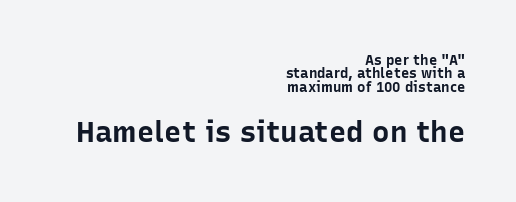
Larger block? The one below; the one above is distinctly smaller. Between one letter and the next there's only the usual sliver of space. Nope, not italic — everything's standing straight. Varying glyph widths throughout — classic text-font behaviour.
